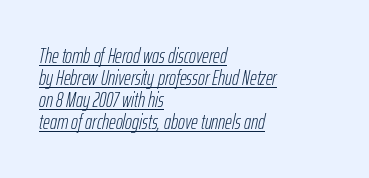
The image shows 21 px text type, italic (leaning right); set left-aligned, tight line spacing (1.04x), normal letter spacing, underlined.
